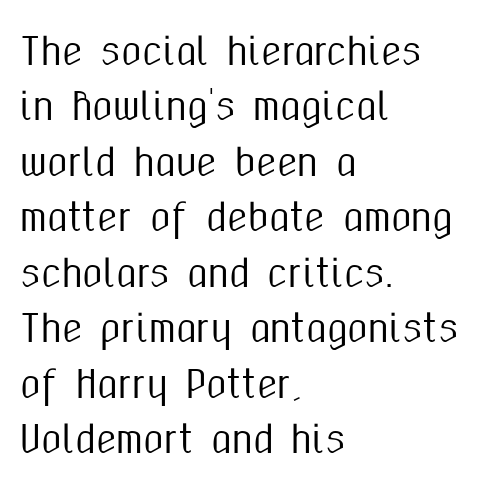
Q: Is the text italic (slanted)? A: No, it is upright.
Q: Is the typeface a serif or a sans-serif typeface? A: Sans-serif.
Q: Is the text underlined? A: No.
Q: How is the paragraph aligned? A: Left-aligned.
Q: Is the spacing between letters normal or unusually wide? A: Normal.
Q: Is the spacing between lines tight, normal or loose? A: Normal.
Q: Width (condensed, normal, or wide)? A: Condensed.
Q: Stroke contrast? A: Medium.
Q: x-height? A: Medium.
Q: Monospaced? A: No.
